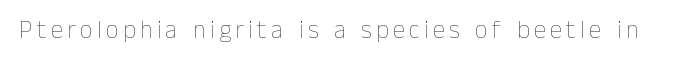
The image shows 25 px text type, upright; set not underlined.
